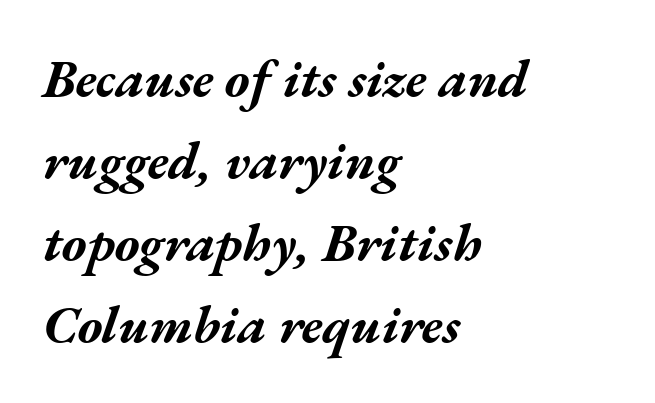
The image shows 53 px bold, wide type, italic (leaning right); set left-aligned, normal line spacing (1.55x), normal letter spacing, not underlined; medium stroke contrast and a medium x-height.
